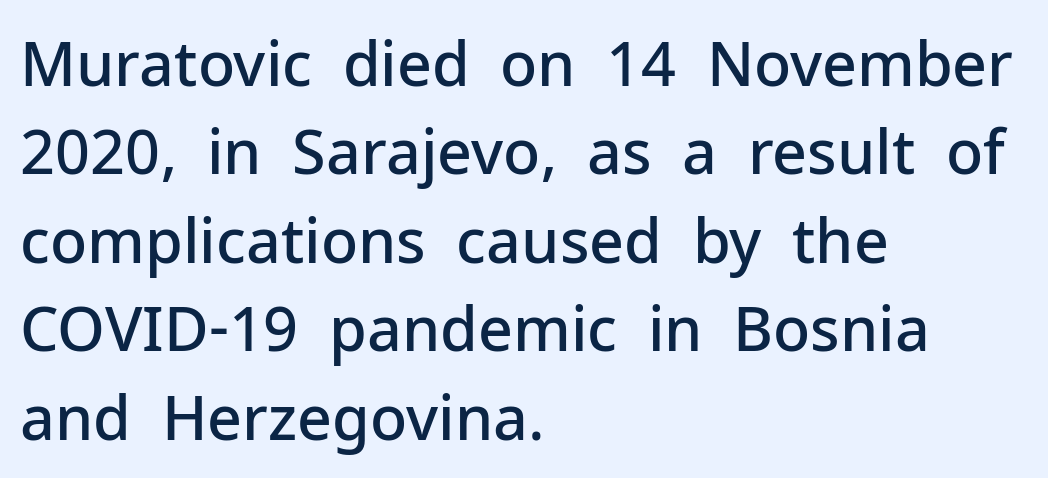
Q: Is the text bold? A: Semi-bold.
Q: Is the text italic (slanted)? A: No, it is upright.
Q: Is the typeface a serif or a sans-serif typeface? A: Sans-serif.
Q: Is the text underlined? A: No.
Q: How is the paragraph aligned? A: Left-aligned.
Q: Is the spacing between letters normal or unusually wide? A: Normal.
Q: Is the spacing between lines tight, normal or loose? A: Normal.
Q: Width (condensed, normal, or wide)? A: Normal.
Q: Stroke contrast? A: Low.
Q: x-height? A: Medium.
Q: Monospaced? A: No.
